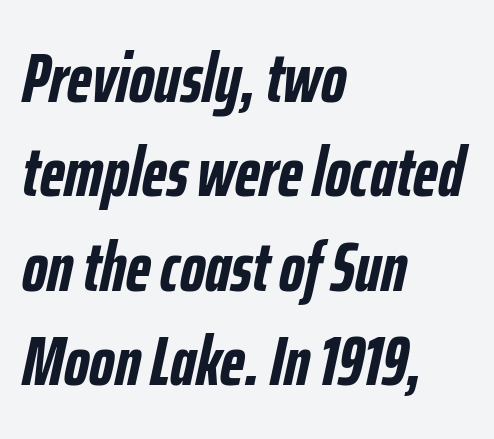
{"italic": "yes", "lean": "right", "slant_degrees": 12, "bold": "yes", "weight": "semibold", "width": "condensed", "stroke_contrast": "low", "x_height": "medium", "monospaced": "no", "underline": "no", "align": "left", "line_spacing": "normal", "line_spacing_ratio": 1.35, "letter_spacing": "normal", "letter_spacing_em": 0.0, "glyph_px": 70}
